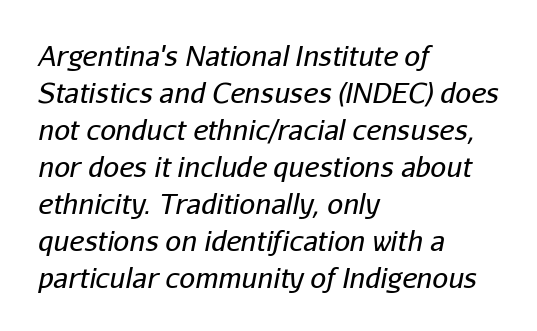
Check under the words: just untouched page. The line texture is even and compact thanks to regular tracking. Think of a printed novel: that variable character pitch is what you see here. Students, observe: this is what conventionally led text looks like.
